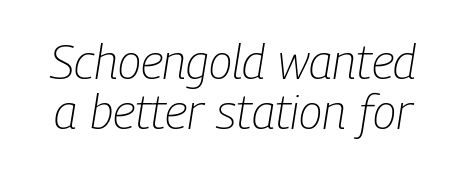
{"italic": "yes", "lean": "right", "slant_degrees": 9, "bold": "no", "weight": "light", "width": "condensed", "stroke_contrast": "low", "x_height": "medium", "monospaced": "no", "underline": "no", "line_spacing": "tight", "line_spacing_ratio": 1.05, "letter_spacing": "normal", "letter_spacing_em": 0.0, "glyph_px": 48}
